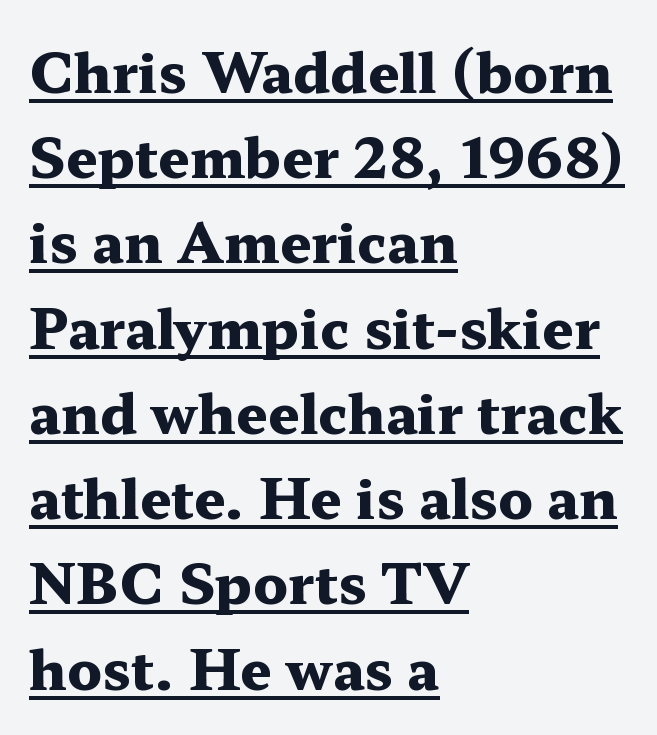
Q: Is the text bold? A: Yes.
Q: Is the text italic (slanted)? A: No, it is upright.
Q: Is the typeface a serif or a sans-serif typeface? A: Serif.
Q: Is the text underlined? A: Yes.
Q: How is the paragraph aligned? A: Left-aligned.
Q: Is the spacing between letters normal or unusually wide? A: Normal.
Q: Is the spacing between lines tight, normal or loose? A: Normal.
Q: Width (condensed, normal, or wide)? A: Wide.
Q: Stroke contrast? A: Medium.
Q: x-height? A: Medium.
Q: Monospaced? A: No.
